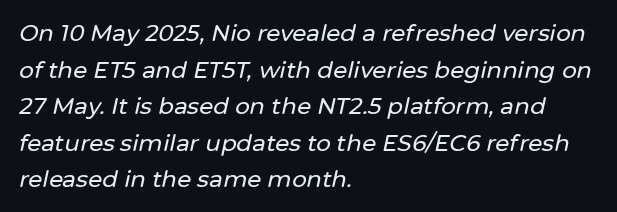
{"italic": "yes", "lean": "right", "slant_degrees": 12, "underline": "no", "align": "left", "line_spacing": "normal", "line_spacing_ratio": 1.59, "letter_spacing": "normal", "letter_spacing_em": 0.0, "glyph_px": 23}
